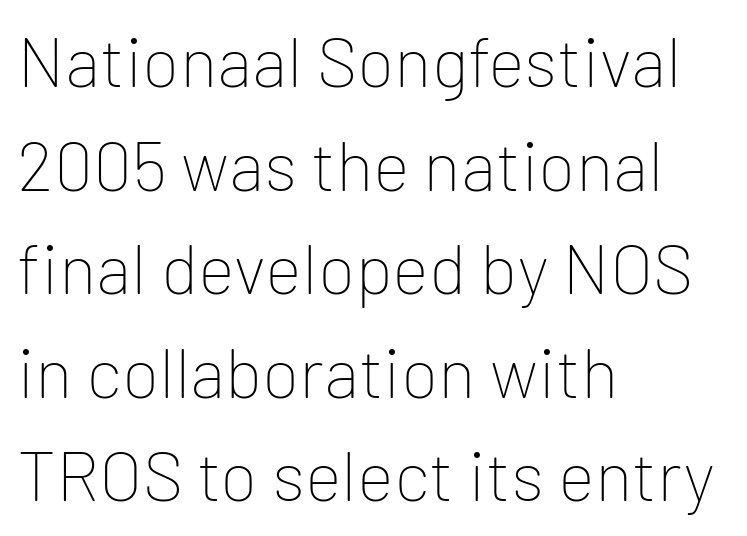
No italicization has been applied; the sample stays upright. Each letter keeps its own natural width here, so spacing adapts to shape. The typesetter chose a ragged-right arrangement here. The designer went with a sans here, leaving each stem footless.
